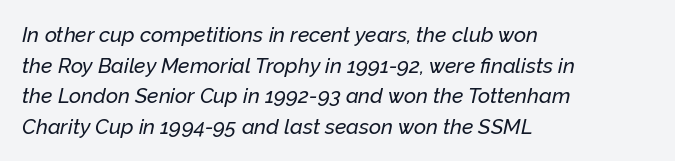
The image shows 21 px text type, italic (leaning right); set left-aligned, normal line spacing (1.46x), normal letter spacing, not underlined.
